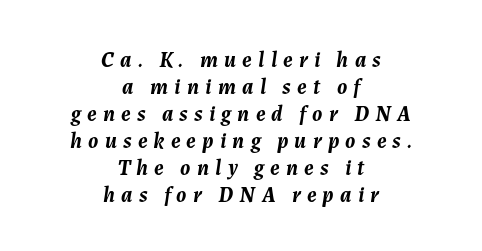
{"italic": "yes", "lean": "right", "slant_degrees": 7, "bold": "yes", "underline": "no", "align": "center", "line_spacing_ratio": 1.23, "letter_spacing": "wide", "letter_spacing_em": 0.28, "glyph_px": 22}
